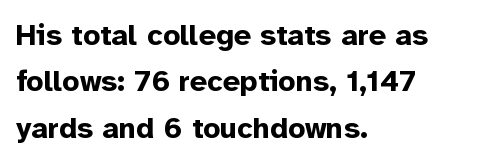
Underline: absent. Heavy, bold letterforms. The text was rendered using a sans face with plain stroke endings. The gaps between neighbouring characters are ordinary and unremarkable. The face used here is proportionally spaced, like ordinary book or web type. Ascenders rise straight up at ninety degrees.
